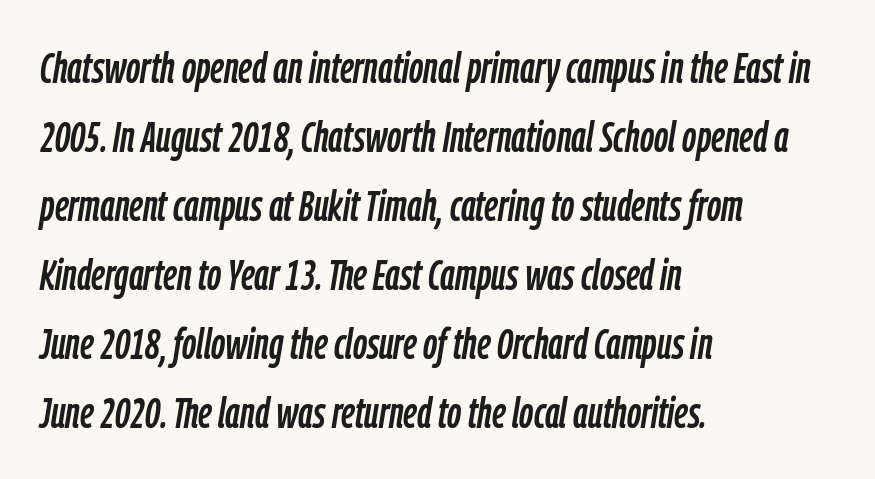
Look at the tracking — it's just the regular setting, nothing added. Each new line begins a customary step beneath the previous one. Layout note: lines flush left. Designer's note — italics engaged. Proportional: the letters do not fall into vertical columns. Descenders are the only things crossing below the line.
